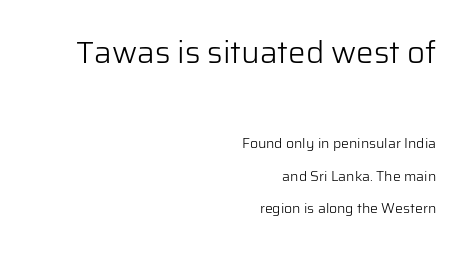
Nothing unusual about the tracking: characters are spaced as the font intends. Character widths vary here, with narrow letters taking less room than wide ones. Every row of glyphs terminates at an identical x-position on the right. The string is rendered with underlining switched off. Compared with typical paragraphs, the rows here are farther apart.
